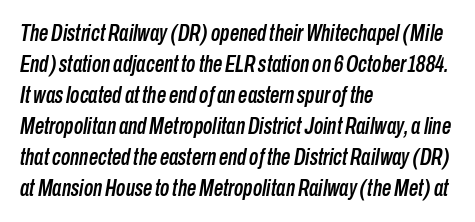
The image shows 23 px text type, italic (leaning right); set left-aligned, normal line spacing (1.35x), normal letter spacing, not underlined.
